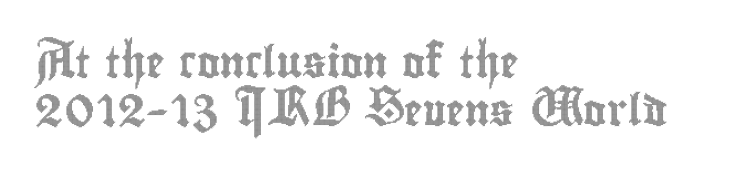
Q: Is the text italic (slanted)? A: No, it is upright.
Q: Is the text underlined? A: No.
Q: How is the paragraph aligned? A: Left-aligned.
Q: Is the spacing between letters normal or unusually wide? A: Normal.
Q: Is the spacing between lines tight, normal or loose? A: Normal.
Q: Width (condensed, normal, or wide)? A: Condensed.
Q: x-height? A: Small.
Q: Monospaced? A: No.
